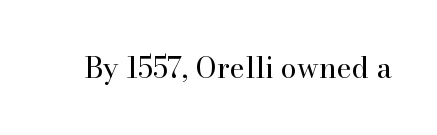
Q: Is the text bold? A: No.
Q: Is the text italic (slanted)? A: No, it is upright.
Q: Is the typeface a serif or a sans-serif typeface? A: Serif.
Q: Is the text underlined? A: No.
Q: Is the spacing between letters normal or unusually wide? A: Normal.
Q: Width (condensed, normal, or wide)? A: Normal.
Q: Stroke contrast? A: High.
Q: x-height? A: Small.
Q: Monospaced? A: No.
